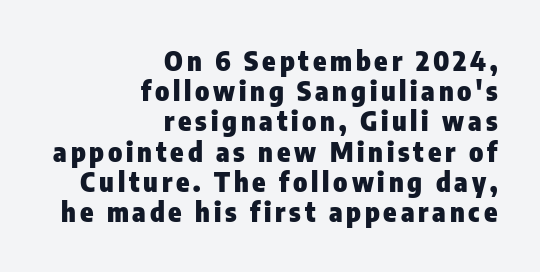
Q: Is the text bold? A: Yes.
Q: Is the text italic (slanted)? A: No, it is upright.
Q: Is the text underlined? A: No.
Q: How is the paragraph aligned? A: Right-aligned.
Q: Is the spacing between lines tight, normal or loose? A: Tight.
